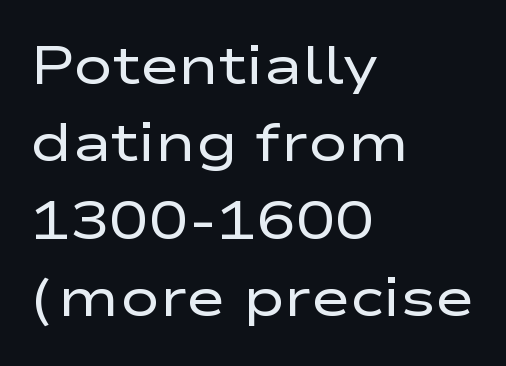
The image shows 53 px regular-weight, wide sans-serif type, upright; set left-aligned, normal line spacing (1.46x), normal letter spacing, not underlined; low stroke contrast and a medium x-height.
